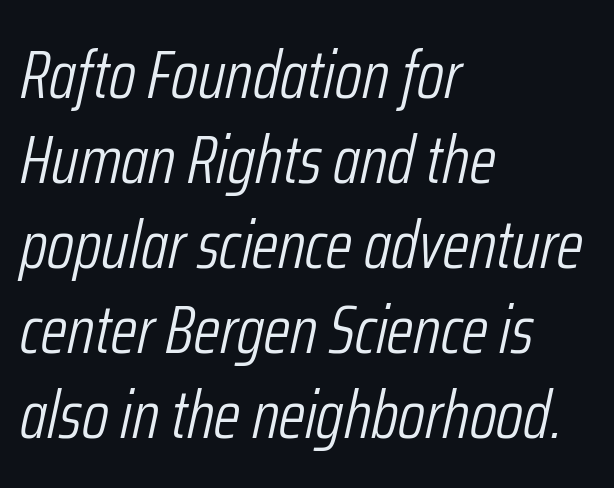
The image shows 68 px light, condensed type, italic (leaning right); set left-aligned, normal line spacing (1.25x), normal letter spacing, not underlined; low stroke contrast and a medium x-height.
